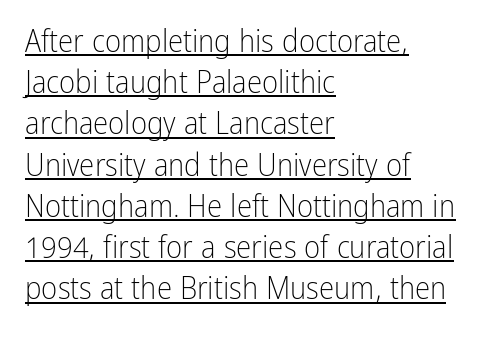
These lines are rendered in a variable-pitch font. Does the type have serifs? No, each stem ends abruptly. The font is comparable to plain body text, perhaps lighter. Compared with typical body copy, the letter spacing here is the same. The setting favours the left margin, as ordinary paragraphs usually do.
